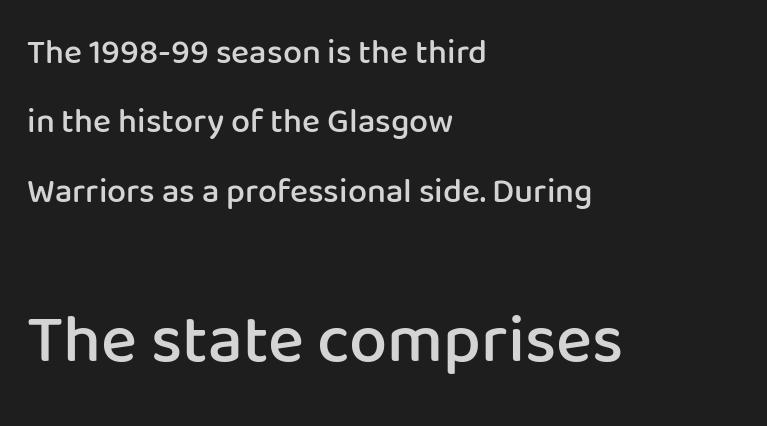
Q: Is the text bold? A: Semi-bold.
Q: Is the text italic (slanted)? A: No, it is upright.
Q: Is the typeface a serif or a sans-serif typeface? A: Sans-serif.
Q: Is the text underlined? A: No.
Q: How is the paragraph aligned? A: Left-aligned.
Q: Is the spacing between letters normal or unusually wide? A: Normal.
Q: Is the spacing between lines tight, normal or loose? A: Loose.
Q: Which block of text is set in a larger size, the first (top) or the second (bottom)? A: The second (bottom) one.
Q: Width (condensed, normal, or wide)? A: Normal.
Q: Stroke contrast? A: Low.
Q: x-height? A: Medium.
Q: Monospaced? A: No.
